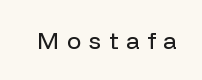
On a weight scale, this lands at 450 or below. The baseline area is clear. Quick note: not italic, upright. Here the glyphs are tracked loosely, breaking word shapes into spaced letters.
